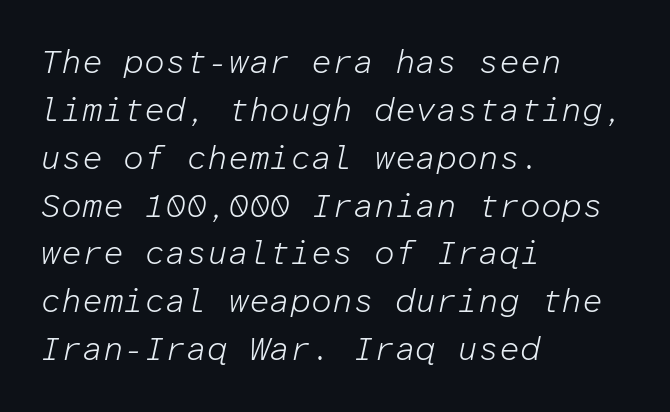
{"italic": "yes", "lean": "right", "slant_degrees": 12, "bold": "no", "weight": "light", "width": "normal", "stroke_contrast": "low", "x_height": "medium", "monospaced": "yes", "underline": "no", "align": "left", "line_spacing": "normal", "line_spacing_ratio": 1.45, "letter_spacing": "normal", "letter_spacing_em": 0.0, "glyph_px": 33}
